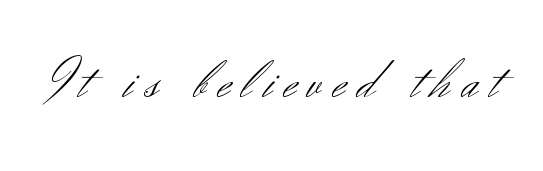
The image shows 55 px light sans-serif type; set unusually wide letter spacing (+0.22 em), not underlined; medium stroke contrast and a small x-height.
